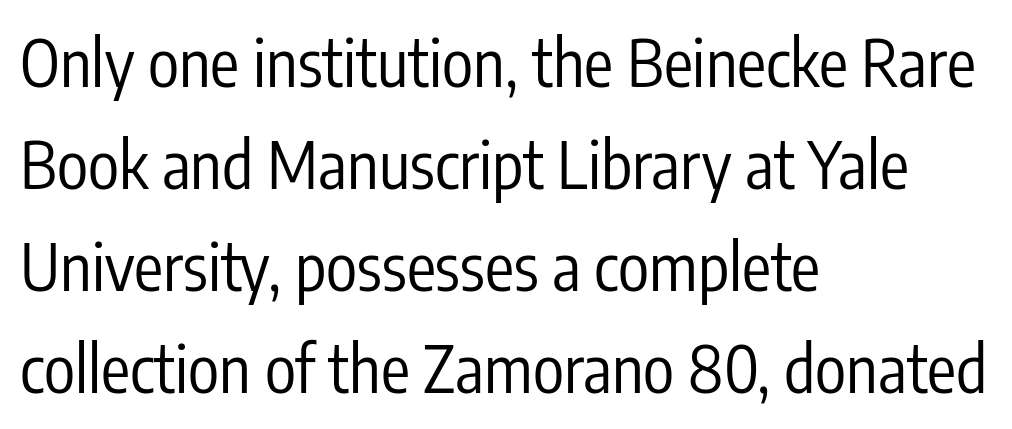
Letterform terminals end flat and unadorned throughout the passage. Look at the tracking — it's just the regular setting, nothing added. Plain, unruled lines of type. Every row of glyphs begins at an identical x-position on the left. Baseline-to-baseline distance is the conventional proportion of letter height.
